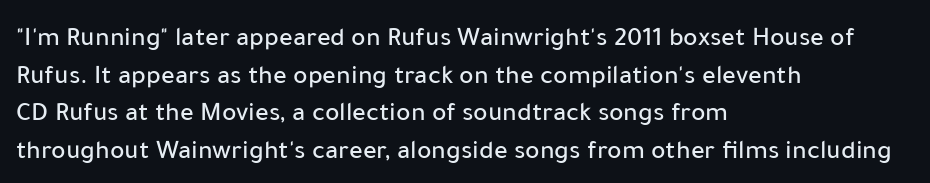
The image shows 27 px text type, upright; set left-aligned, normal line spacing (1.39x), normal letter spacing, not underlined.
